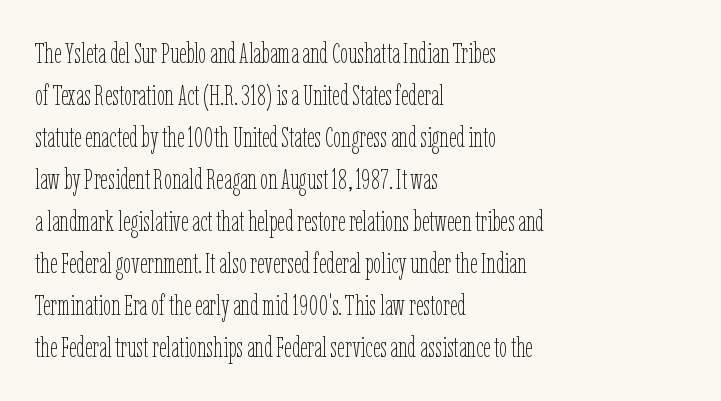
Q: Is the text bold? A: No.
Q: Is the text italic (slanted)? A: No, it is upright.
Q: Is the text underlined? A: No.
Q: How is the paragraph aligned? A: Left-aligned.
Q: Is the spacing between letters normal or unusually wide? A: Normal.
Q: Is the spacing between lines tight, normal or loose? A: Normal.
Q: Width (condensed, normal, or wide)? A: Condensed.
Q: Stroke contrast? A: Low.
Q: x-height? A: Medium.
Q: Monospaced? A: No.
